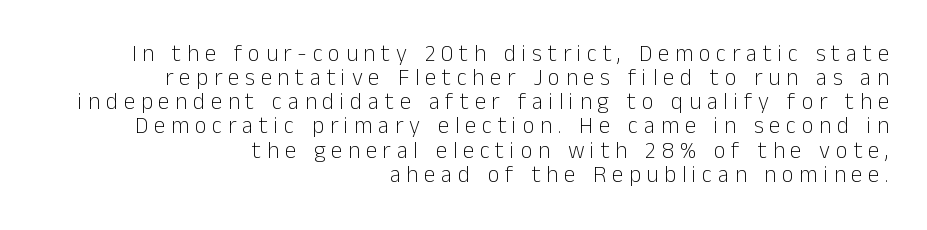
A light-to-regular cut is what we see here. Does extra space separate the letters? Yes, quite a lot of it. Italic: no, the glyphs are upright roman. The block of text is dense from top to bottom, with scant space between rows. Horizontal alignment here is rightward, an uncommon choice for prose.
